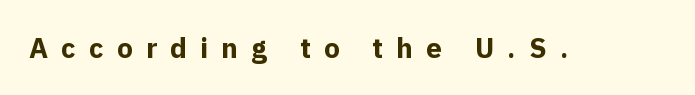
{"serif": "no", "italic": "no", "bold": "yes", "weight": "bold", "width": "normal", "x_height": "medium", "monospaced": "no", "underline": "no", "letter_spacing": "wide", "letter_spacing_em": 0.47, "glyph_px": 28}
